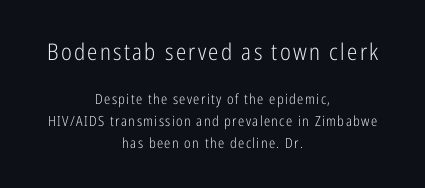
Q: Is the text bold? A: No.
Q: Is the text italic (slanted)? A: No, it is upright.
Q: Is the text underlined? A: No.
Q: How is the paragraph aligned? A: Centered.
Q: Is the spacing between lines tight, normal or loose? A: Normal.
Q: Which block of text is set in a larger size, the first (top) or the second (bottom)? A: The first (top) one.
